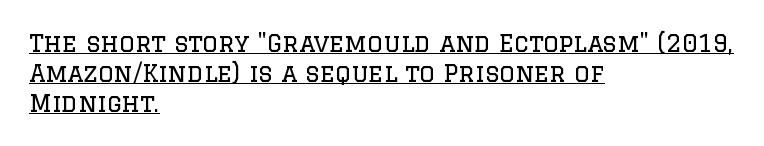
The image shows 24 px text type, upright; set left-aligned, normal line spacing (1.25x), normal letter spacing, underlined.
